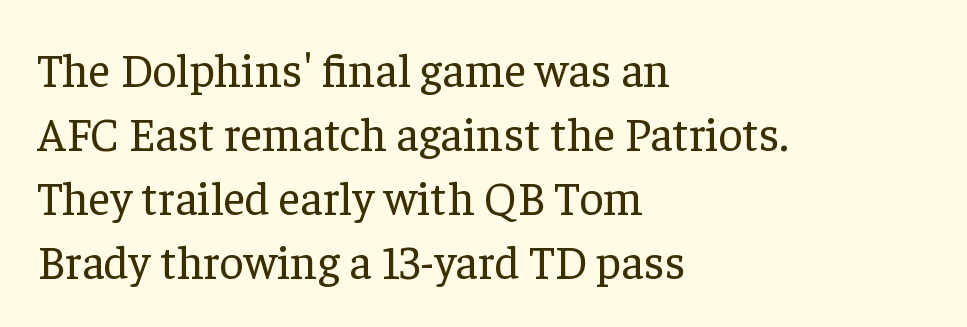
The image shows 47 px regular-weight serif type, upright; set left-aligned, normal line spacing (1.36x), normal letter spacing, not underlined; low stroke contrast and a medium x-height.
